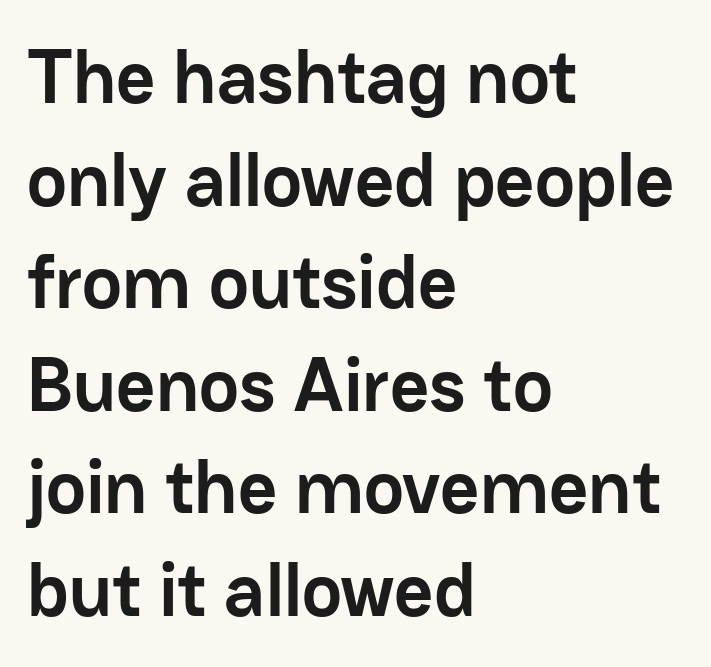
The image shows 76 px semibold sans-serif type, upright; set left-aligned, normal line spacing (1.35x), normal letter spacing, not underlined; low stroke contrast and a medium x-height.
